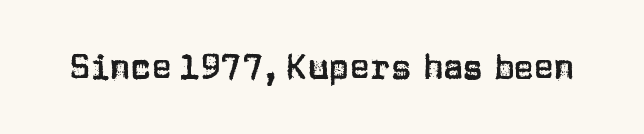
The image shows 34 px sans-serif type, upright; set normal letter spacing, not underlined; low stroke contrast and a large x-height.
